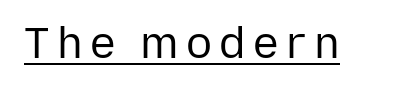
{"serif": "no", "italic": "no", "bold": "no", "weight": "regular", "width": "normal", "stroke_contrast": "low", "x_height": "medium", "monospaced": "no", "underline": "yes", "glyph_px": 43}
